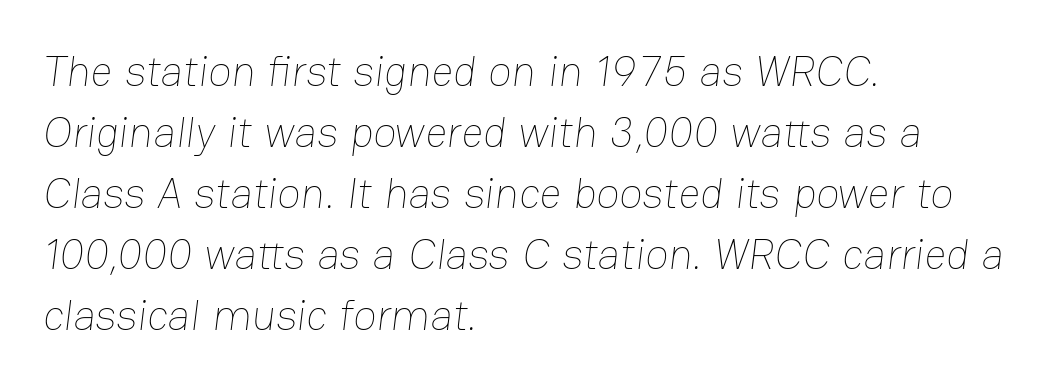
Think of a printed novel: that variable character pitch is what you see here. Inter-character spacing is left at the font's built-in metrics. These lines are set flush left with a ragged right edge. Is there much room between lines? A standard amount, neither cramped nor airy.
